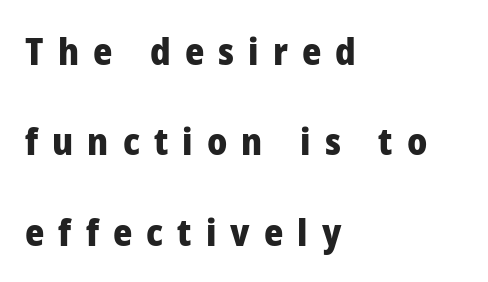
Typographic density is high because the face is bold. Any mark beneath the type? The region is blank. Unlike italic type, these characters show no tilt at all. The passage shown is typed in a proportional face where columns would drift. The designer went with a sans here, leaving each stem footless.
